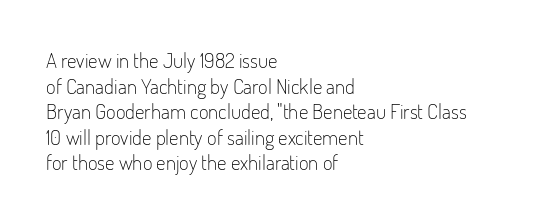
Q: Is the text bold? A: No.
Q: Is the text italic (slanted)? A: No, it is upright.
Q: Is the text underlined? A: No.
Q: How is the paragraph aligned? A: Left-aligned.
Q: Is the spacing between letters normal or unusually wide? A: Normal.
